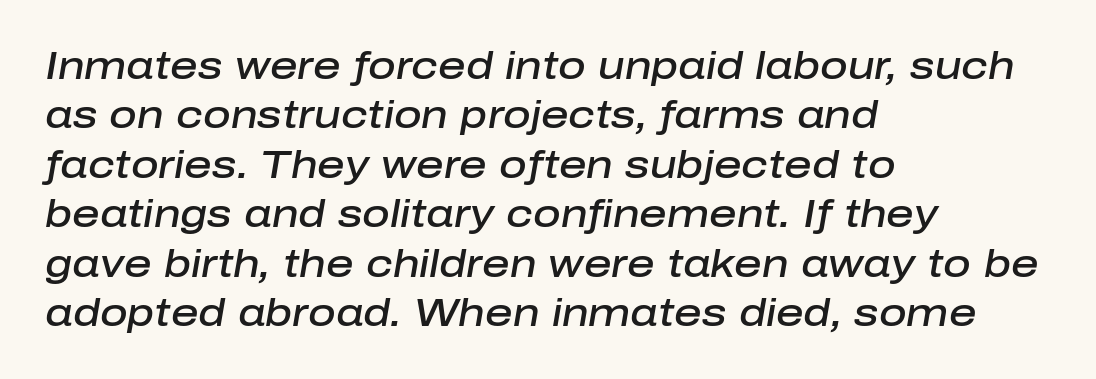
{"italic": "yes", "lean": "right", "slant_degrees": 10, "bold": "semi", "weight": "semibold", "width": "normal", "stroke_contrast": "low", "x_height": "medium", "monospaced": "no", "underline": "no", "align": "left", "line_spacing": "normal", "line_spacing_ratio": 1.3, "letter_spacing": "normal", "letter_spacing_em": 0.0, "glyph_px": 38}
